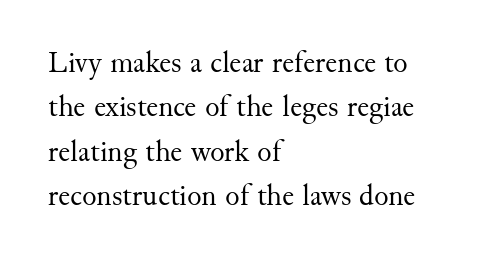
Vertical spacing — default. The glyphs in this specimen are seriffed. Line beginnings align vertically; line endings do not. Varying glyph widths throughout — classic text-font behaviour. The passage shown is not underscored anywhere. Does the lettering tilt? It doesn't — this is upright.
